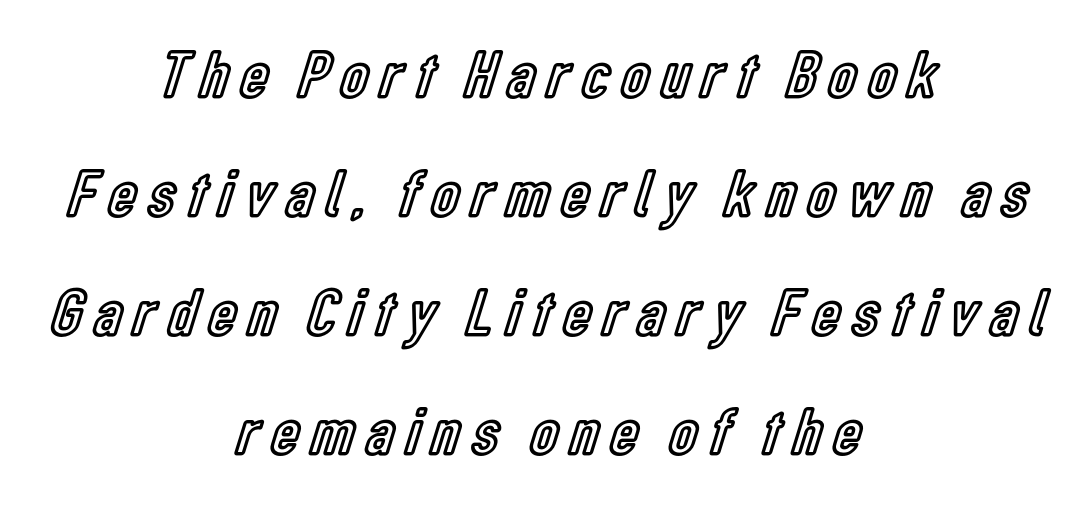
Q: Is the text italic (slanted)? A: Yes.
Q: Is the text underlined? A: No.
Q: How is the paragraph aligned? A: Centered.
Q: Width (condensed, normal, or wide)? A: Condensed.
Q: x-height? A: Medium.
Q: Monospaced? A: No.
